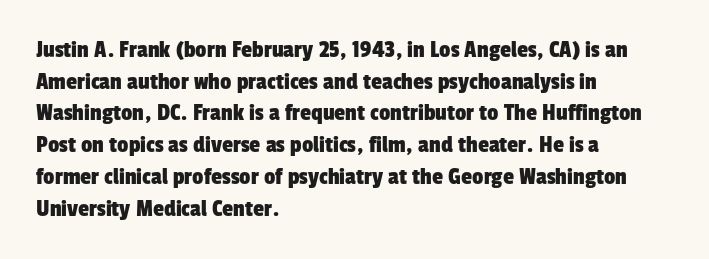
The image shows 25 px text type; set left-aligned, normal line spacing (1.27x), normal letter spacing, not underlined.
